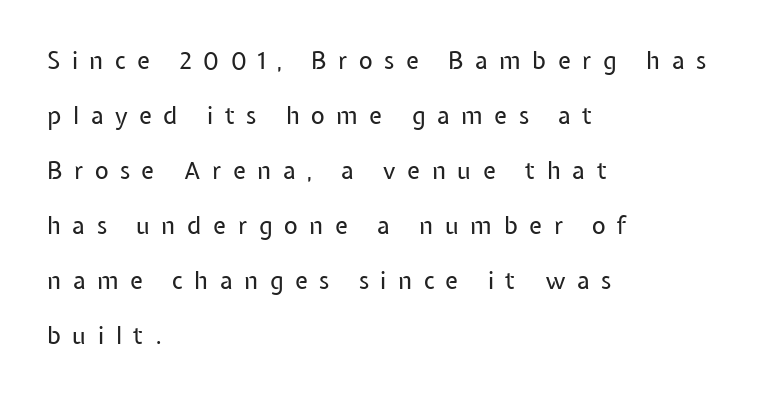
The image shows 24 px text type, upright; set left-aligned, loose line spacing (2.29x), unusually wide letter spacing (+0.48 em), not underlined.
